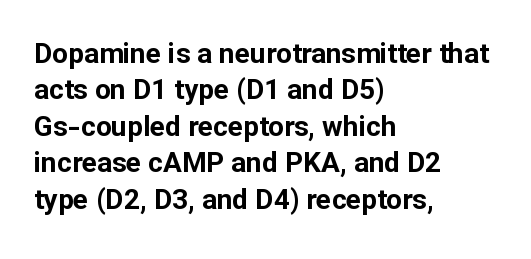
Q: Is the text bold? A: Yes.
Q: Is the text italic (slanted)? A: No, it is upright.
Q: Is the typeface a serif or a sans-serif typeface? A: Sans-serif.
Q: Is the text underlined? A: No.
Q: How is the paragraph aligned? A: Left-aligned.
Q: Is the spacing between letters normal or unusually wide? A: Normal.
Q: Is the spacing between lines tight, normal or loose? A: Normal.
Q: Width (condensed, normal, or wide)? A: Normal.
Q: Stroke contrast? A: Low.
Q: x-height? A: Medium.
Q: Monospaced? A: No.
